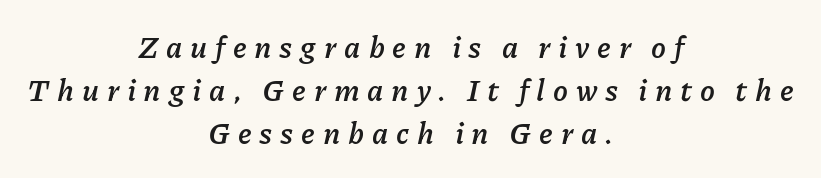
The image shows 30 px semibold type, italic (leaning right); set centered, normal line spacing (1.43x), unusually wide letter spacing (+0.26 em), not underlined; low stroke contrast and a medium x-height.
